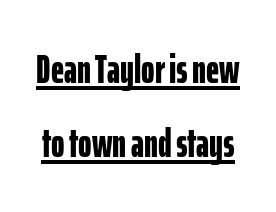
{"serif": "no", "italic": "no", "bold": "yes", "weight": "bold", "width": "condensed", "stroke_contrast": "low", "x_height": "medium", "monospaced": "no", "underline": "yes", "line_spacing_ratio": 1.81, "letter_spacing": "normal", "letter_spacing_em": 0.0, "glyph_px": 41}
